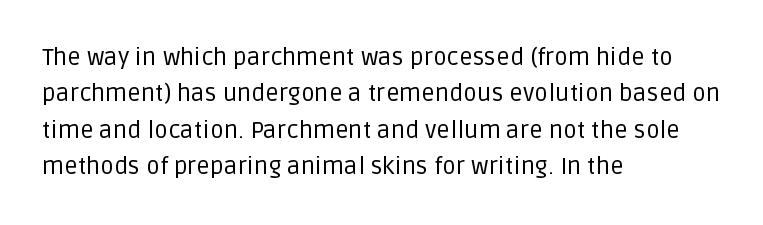
The foot of each line stays bare and open. These lines stack with their left ends in a neat column. Italic: no, the glyphs are upright roman. These lines sit exactly where default settings would place them.
